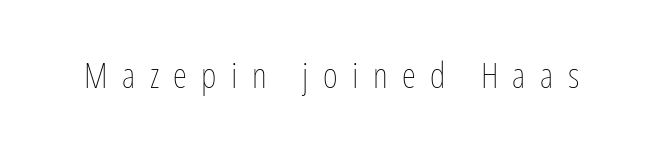
A typesetter would call this heavily tracked-out type. The characters are drawn with everyday or finer stroke widths. These lines were composed using upright roman letters. The face used here is proportionally spaced, like ordinary book or web type.
